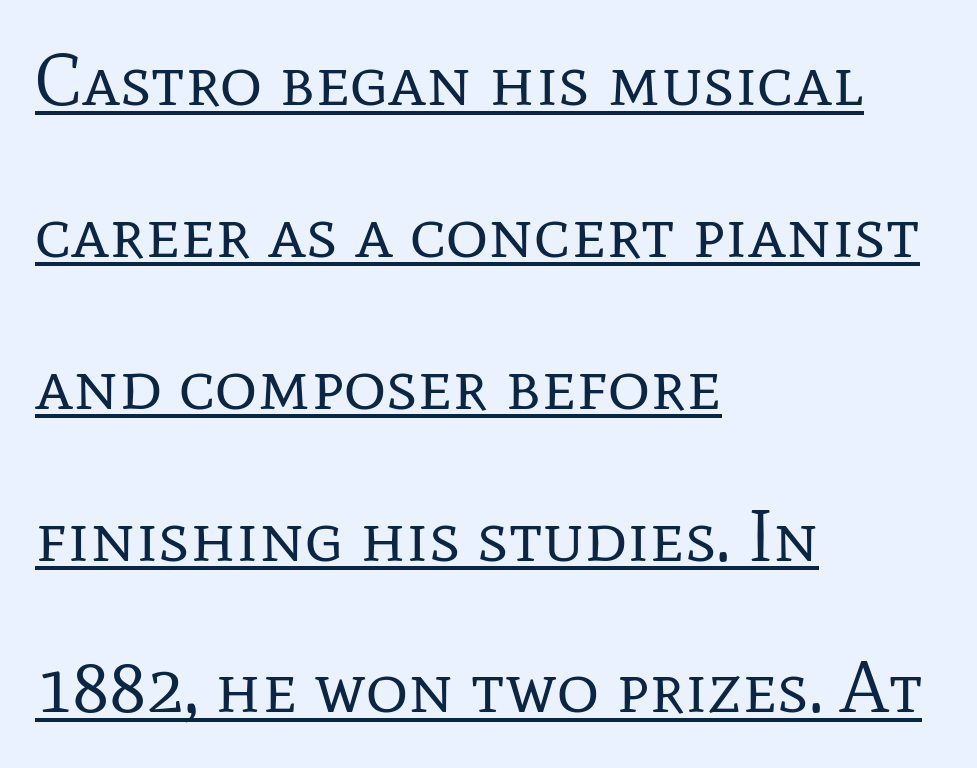
Q: Is the text bold? A: No.
Q: Is the text italic (slanted)? A: No, it is upright.
Q: Is the typeface a serif or a sans-serif typeface? A: Serif.
Q: Is the text underlined? A: Yes.
Q: How is the paragraph aligned? A: Left-aligned.
Q: Is the spacing between letters normal or unusually wide? A: Normal.
Q: Is the spacing between lines tight, normal or loose? A: Loose.
Q: Width (condensed, normal, or wide)? A: Normal.
Q: Stroke contrast? A: Low.
Q: x-height? A: Medium.
Q: Monospaced? A: No.
